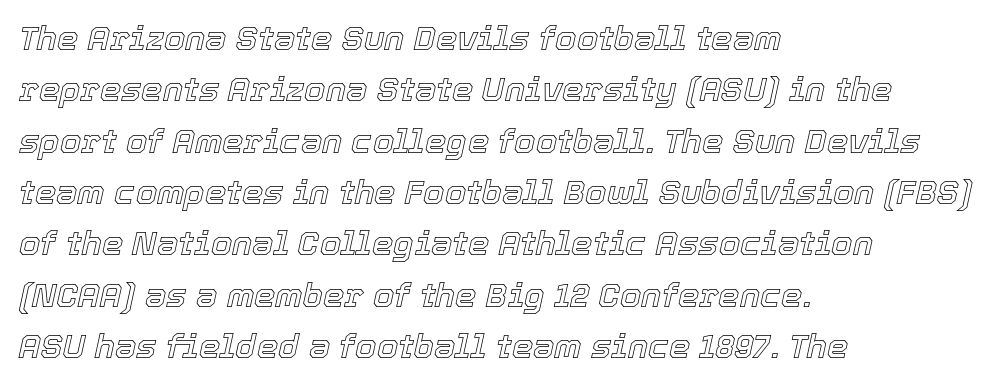
Descenders are the only things crossing below the line. The space between consecutive lines is moderate. The rendering uses natural spacing where letterforms have individual widths. The whole block is typeset with a tilt. Default kerning and tracking; the words read as compact shapes.
